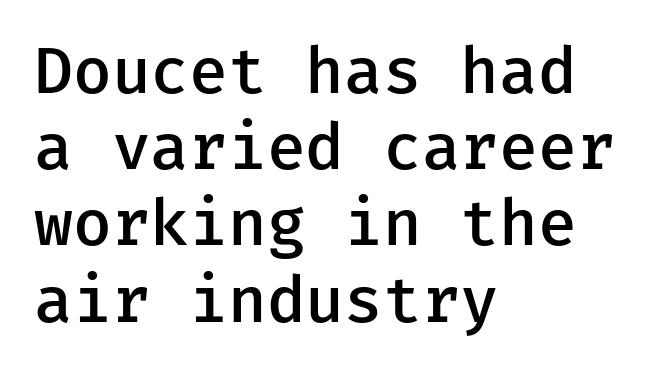
Q: Is the text bold? A: Semi-bold.
Q: Is the text italic (slanted)? A: No, it is upright.
Q: Is the typeface a serif or a sans-serif typeface? A: Sans-serif.
Q: Is the text underlined? A: No.
Q: How is the paragraph aligned? A: Left-aligned.
Q: Is the spacing between letters normal or unusually wide? A: Normal.
Q: Width (condensed, normal, or wide)? A: Normal.
Q: Stroke contrast? A: Low.
Q: x-height? A: Medium.
